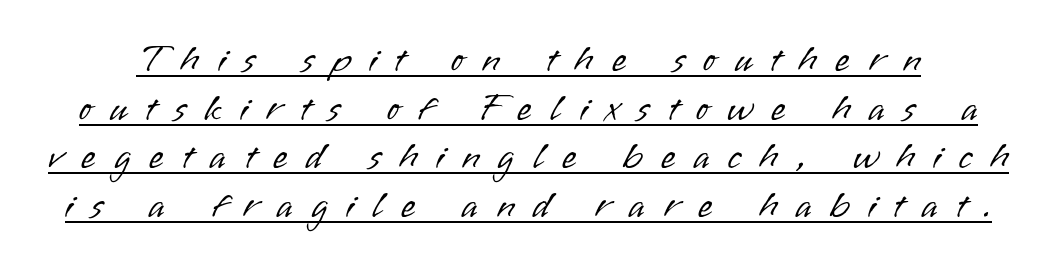
The image shows 38 px light sans-serif type; set normal line spacing (1.28x), unusually wide letter spacing (+0.48 em), underlined; low stroke contrast and a small x-height.
